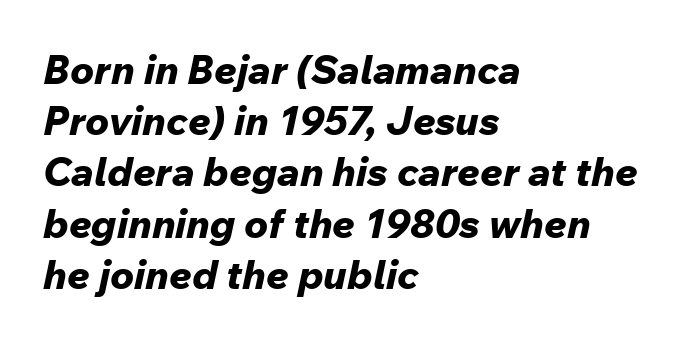
The image shows 40 px bold type, italic (leaning right); set left-aligned, normal line spacing (1.28x), normal letter spacing, not underlined; low stroke contrast and a medium x-height.
